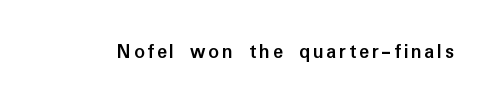
Pretty heavy lettering here — definitely bold. The passage shown is not underscored anywhere. Do the letters lean? They stand straight.
